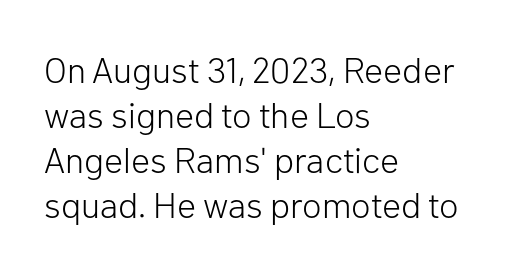
Is the letter spacing exaggerated? No — it looks like the ordinary default. All the whitespace from short lines collects on the right. Upright lettering throughout. The zone under the glyphs is completely vacant.
